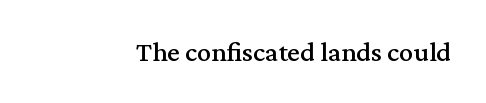
The image shows 28 px serif type, upright; set normal letter spacing, not underlined; medium stroke contrast and a medium x-height.
